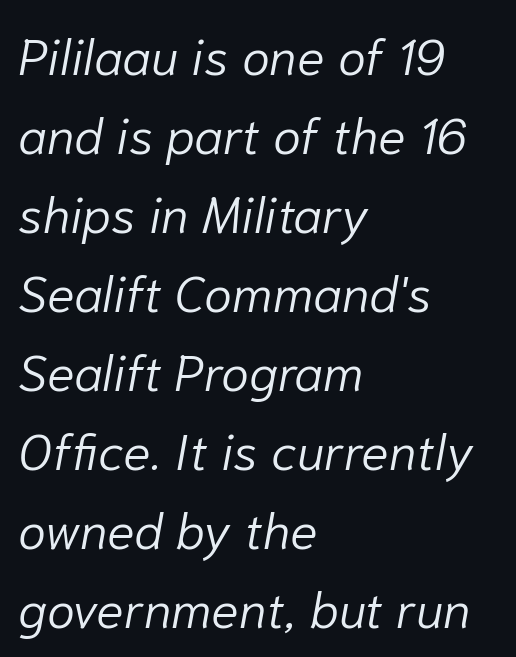
{"italic": "yes", "lean": "right", "slant_degrees": 10, "bold": "no", "weight": "light", "width": "normal", "stroke_contrast": "low", "x_height": "medium", "monospaced": "no", "underline": "no", "align": "left", "line_spacing": "normal", "line_spacing_ratio": 1.55, "letter_spacing": "normal", "letter_spacing_em": 0.0, "glyph_px": 51}
